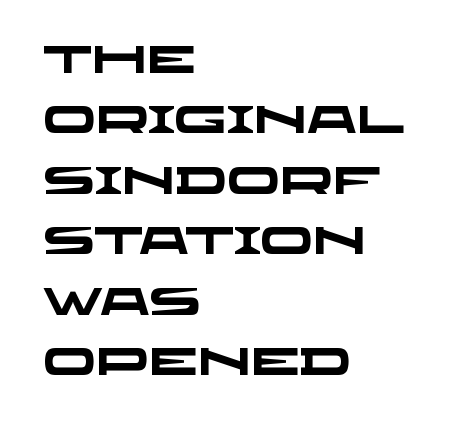
The image shows 39 px heavy, wide sans-serif type; set left-aligned, normal line spacing (1.55x), normal letter spacing, not underlined; low stroke contrast and a large x-height.
